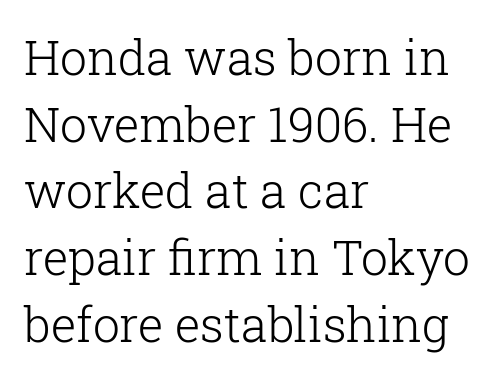
The gaps between neighbouring characters are ordinary and unremarkable. Compared with a centered layout, this one pins lines to the left instead. Every character sits straight up, as roman type does. Only glyphs here, with clear space below each row. The passage shown stacks its lines at a standard gap. Summary of weight: not heavy and not bold.
